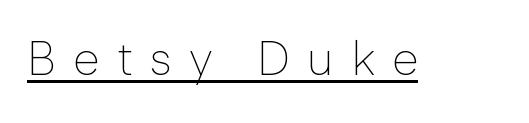
To sum up the face: it is a sans, with no serifs. Ordinary non-slanted type is in use. What decoration does the sample have? An underline. This sample uses expanded letter spacing, leaving extra air between glyphs. Each stroke keeps to a modest, everyday thickness or less.
